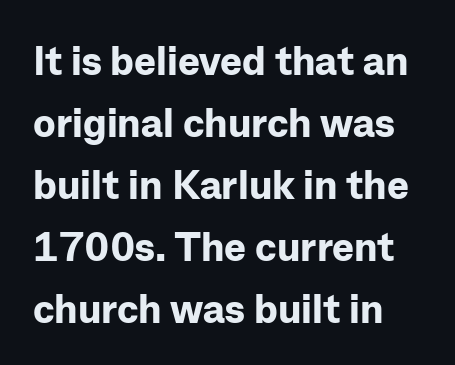
The image shows 41 px bold sans-serif type, upright; set normal line spacing (1.51x), normal letter spacing, not underlined; low stroke contrast and a medium x-height.
